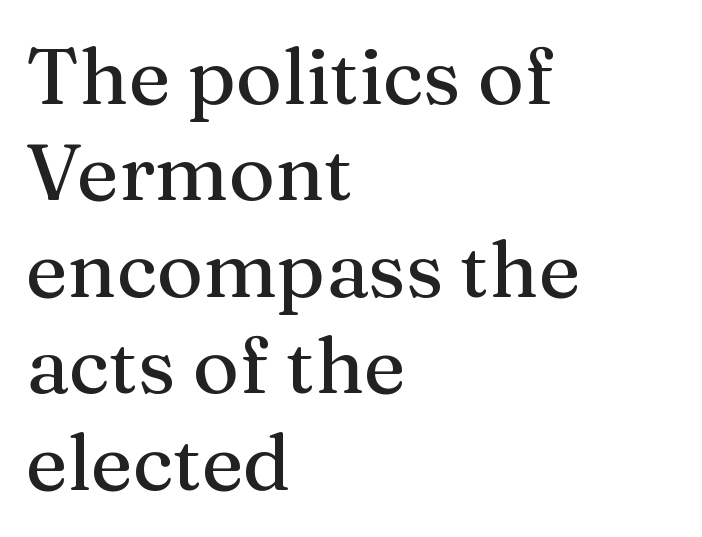
The image shows 79 px serif type, upright; set left-aligned, line spacing 1.22x, normal letter spacing, not underlined; medium stroke contrast and a medium x-height.
